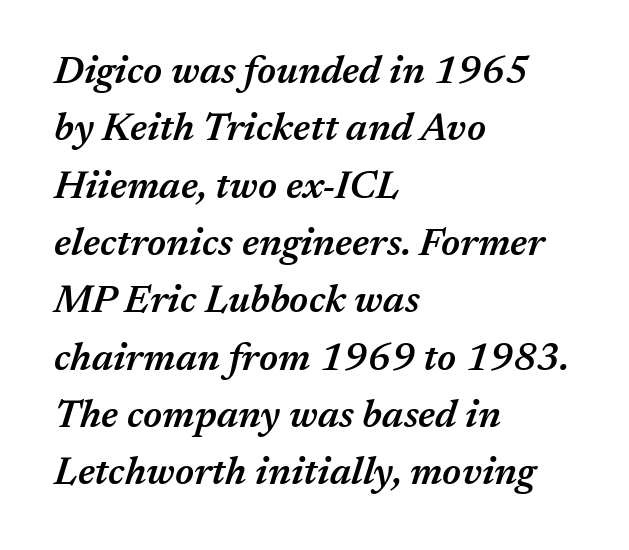
The letters are slanted; this is an italic face. These lines are set flush left with a ragged right edge. Leading matches the norm, producing a regular column. Think of a printed novel: that variable character pitch is what you see here. Emphasis by weight is partial: semibold.
